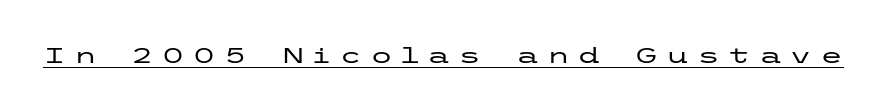
{"italic": "no", "underline": "yes", "letter_spacing": "wide", "letter_spacing_em": 0.37, "glyph_px": 21}
